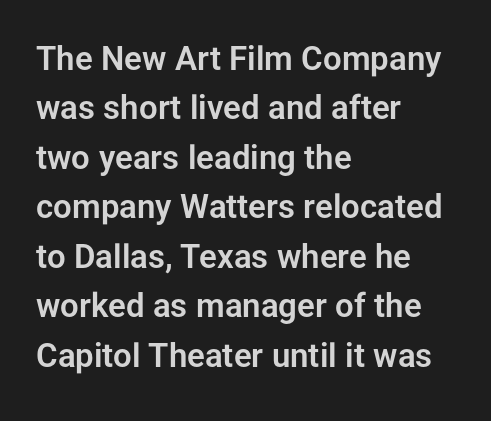
The designer left line spacing at the default. Casual observation: everything's shoved over to the left. These lines were composed using upright roman letters. Varying glyph widths throughout — classic text-font behaviour. This rendering features lettering with no underline. Each letter's strokes conclude bluntly, with no projecting serifs.
